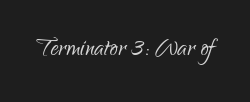
Q: Is the text bold? A: No.
Q: Is the text italic (slanted)? A: Yes.
Q: Is the typeface a serif or a sans-serif typeface? A: Sans-serif.
Q: Is the text underlined? A: No.
Q: Is the spacing between letters normal or unusually wide? A: Normal.
Q: Width (condensed, normal, or wide)? A: Condensed.
Q: Stroke contrast? A: Low.
Q: x-height? A: Small.
Q: Monospaced? A: No.
